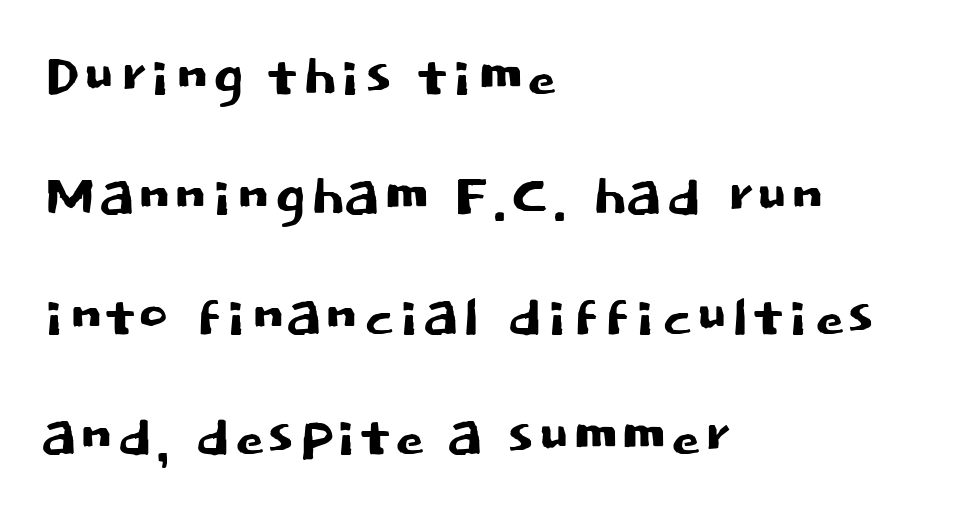
Q: Is the text italic (slanted)? A: No, it is upright.
Q: Is the typeface a serif or a sans-serif typeface? A: Sans-serif.
Q: Is the text underlined? A: No.
Q: How is the paragraph aligned? A: Left-aligned.
Q: Is the spacing between letters normal or unusually wide? A: Normal.
Q: Is the spacing between lines tight, normal or loose? A: Normal.
Q: Width (condensed, normal, or wide)? A: Normal.
Q: Stroke contrast? A: Low.
Q: x-height? A: Large.
Q: Monospaced? A: No.
